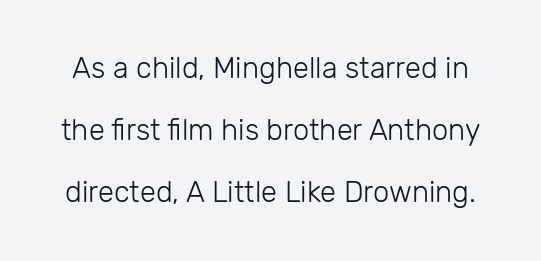
The passage shown stacks its lines with a broad gap. Characters follow at the spacing the type designer built in. The letters stand straight up with perfectly vertical stems. Just letters on the line, the space beneath them empty.
